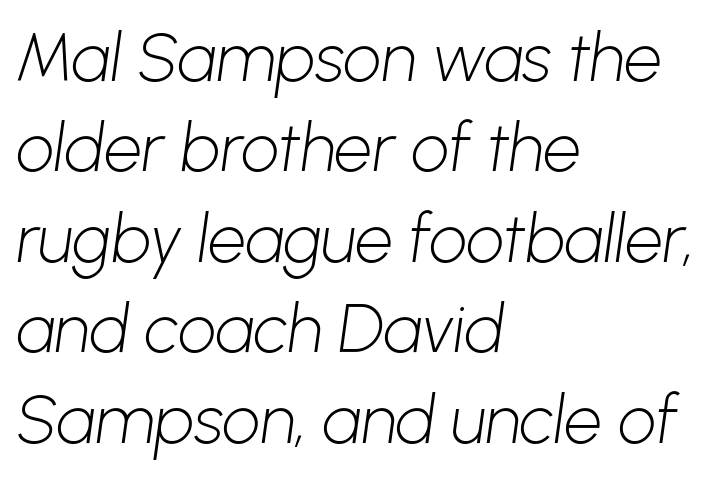
{"serif": "no", "bold": "no", "weight": "light", "width": "normal", "stroke_contrast": "low", "x_height": "medium", "monospaced": "no", "underline": "no", "align": "left", "line_spacing": "normal", "line_spacing_ratio": 1.35, "letter_spacing": "normal", "letter_spacing_em": 0.0, "glyph_px": 67}
